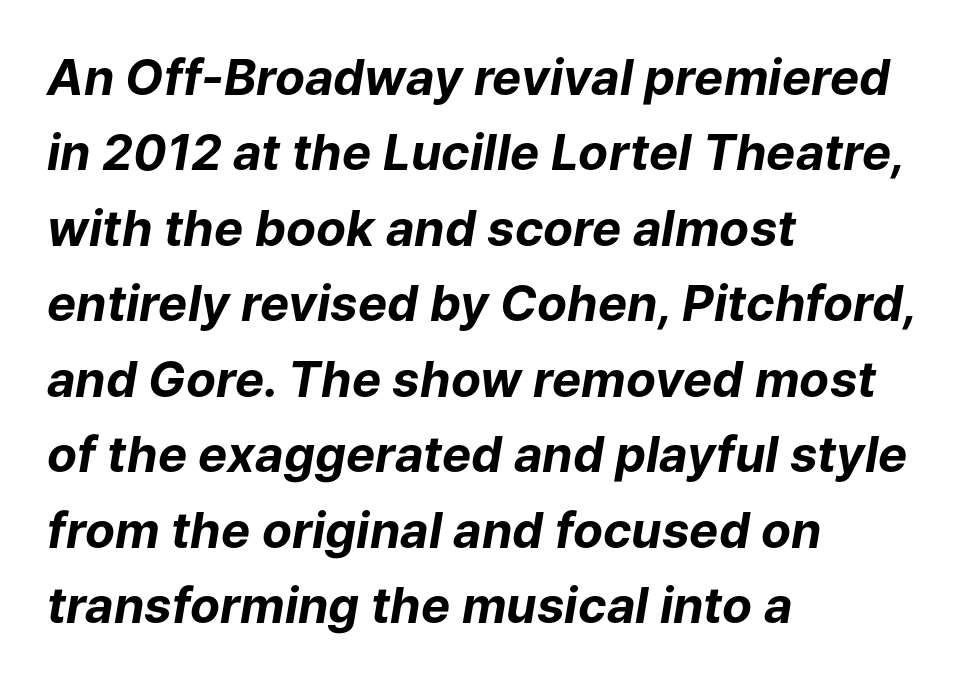
The image shows 49 px bold type, italic (leaning right); set left-aligned, normal line spacing (1.54x), normal letter spacing, not underlined; low stroke contrast and a medium x-height.
